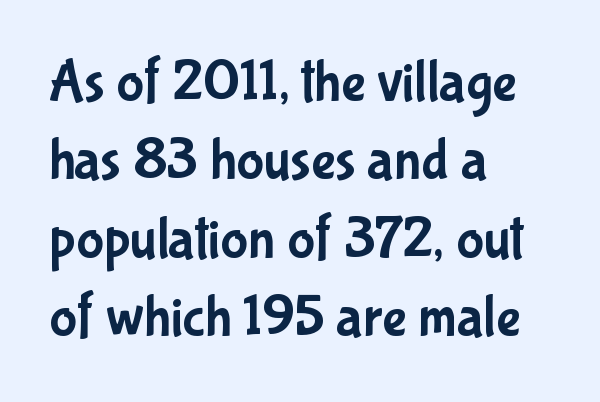
The letters carry no serifs — their stems end cleanly without finishing strokes. Compared with typical body copy, the letter spacing here is the same. What's the leading like? Ordinary, nothing unusual. Proportional: the letters do not fall into vertical columns.
